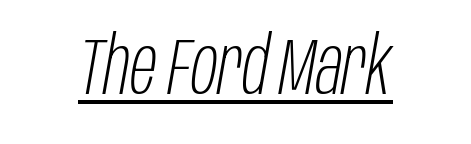
Q: Is the text bold? A: No.
Q: Is the text italic (slanted)? A: Yes, it leans right by about 10 degrees.
Q: Is the text underlined? A: Yes.
Q: Is the spacing between letters normal or unusually wide? A: Normal.
Q: Width (condensed, normal, or wide)? A: Condensed.
Q: Stroke contrast? A: Low.
Q: x-height? A: Large.
Q: Monospaced? A: No.
